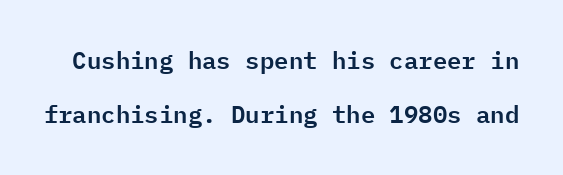
Q: Is the text italic (slanted)? A: No, it is upright.
Q: Is the text underlined? A: No.
Q: Is the spacing between letters normal or unusually wide? A: Normal.
Q: Is the spacing between lines tight, normal or loose? A: Loose.
